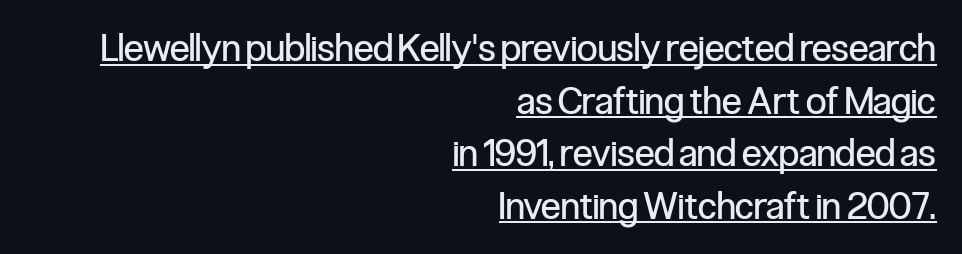
{"serif": "no", "italic": "no", "bold": "no", "weight": "regular", "width": "condensed", "stroke_contrast": "low", "x_height": "medium", "monospaced": "no", "underline": "yes", "align": "right", "line_spacing": "normal", "line_spacing_ratio": 1.42, "letter_spacing": "normal", "letter_spacing_em": 0.0, "glyph_px": 37}
